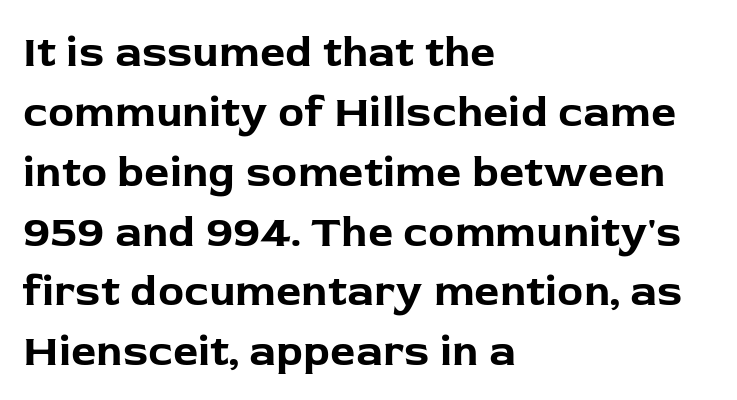
Evenly set lines give the paragraph a standard silhouette. A bare baseline throughout the passage. Here the glyphs are tracked normally, forming tight word shapes. When letters stand straight like this, we call the style roman or upright. The paragraph shown leans on its left margin.
